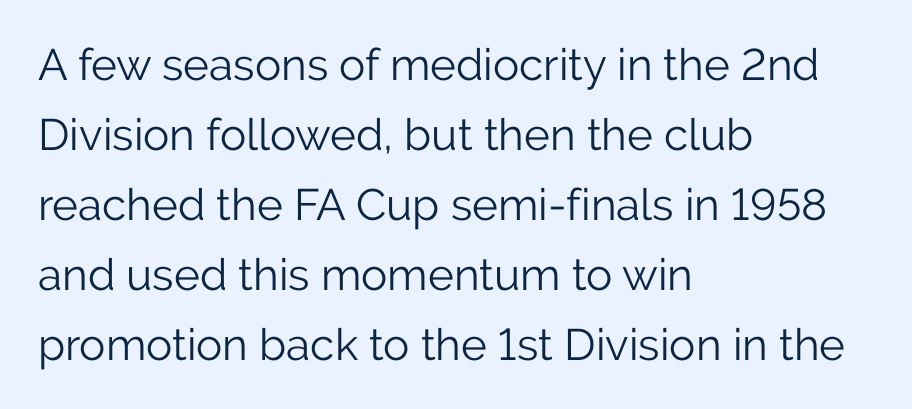
{"serif": "no", "italic": "no", "bold": "no", "weight": "light", "width": "normal", "stroke_contrast": "low", "x_height": "medium", "monospaced": "no", "underline": "no", "align": "left", "line_spacing": "normal", "line_spacing_ratio": 1.59, "letter_spacing": "normal", "letter_spacing_em": 0.0, "glyph_px": 44}
